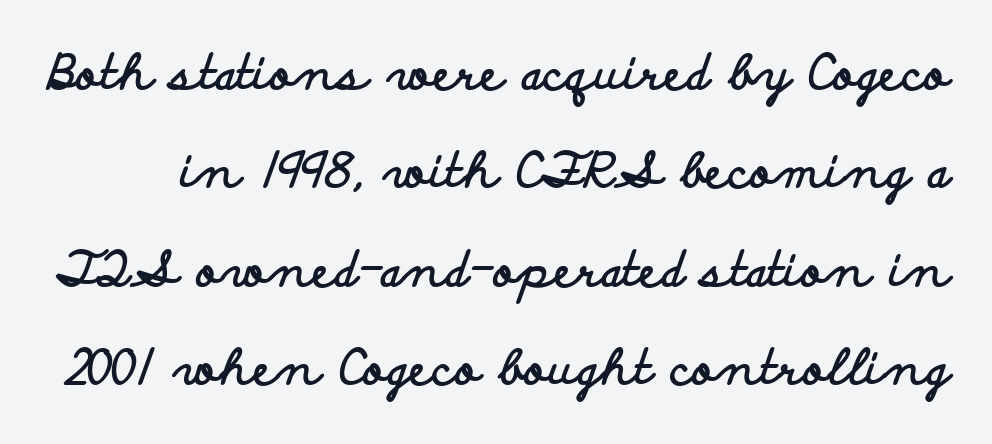
{"serif": "no", "bold": "yes", "weight": "bold", "width": "wide", "stroke_contrast": "low", "x_height": "small", "monospaced": "no", "underline": "no", "line_spacing": "loose", "line_spacing_ratio": 2.05, "letter_spacing": "normal", "letter_spacing_em": 0.0, "glyph_px": 48}
